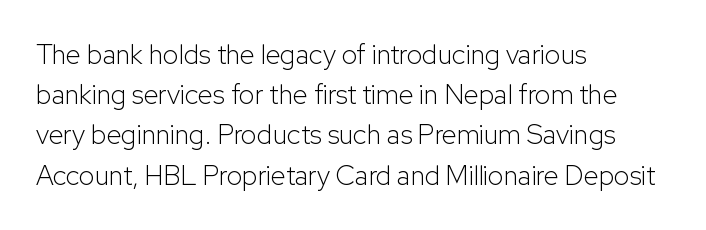
{"italic": "no", "bold": "no", "underline": "no", "align": "left", "line_spacing": "normal", "line_spacing_ratio": 1.49, "letter_spacing": "normal", "letter_spacing_em": 0.0, "glyph_px": 27}
